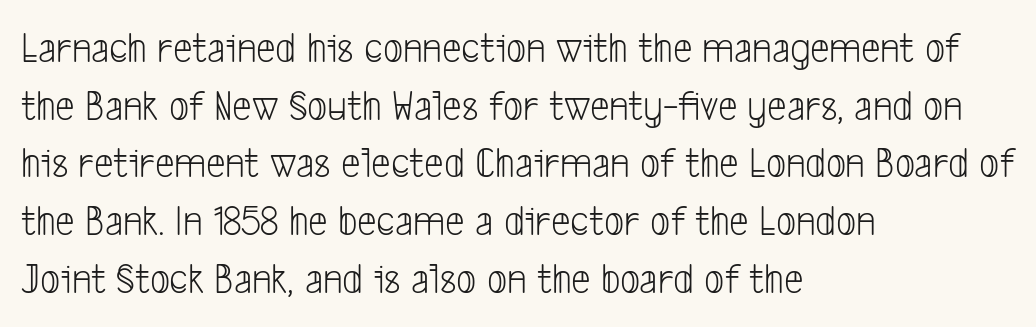
Students, note that the glyphs here touch the page at normal intervals. Ink coverage per letter is moderate at most. Looks like regular typesetting: each glyph gets only the width it needs. This rendering features lettering with no underline. Line beginnings align vertically; line endings do not.
